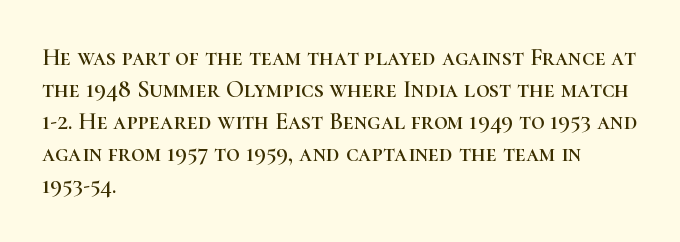
{"italic": "no", "underline": "no", "align": "left", "line_spacing": "normal", "line_spacing_ratio": 1.33, "letter_spacing": "normal", "letter_spacing_em": 0.0, "glyph_px": 24}
